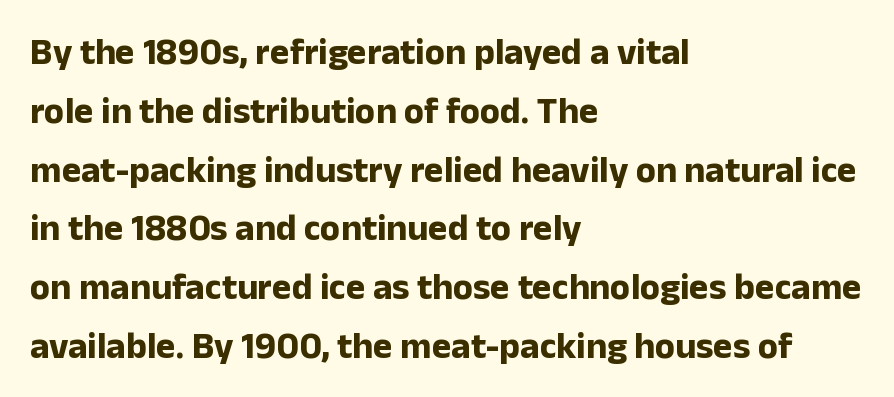
The image shows 37 px bold sans-serif type, upright; set left-aligned, normal line spacing (1.59x), normal letter spacing, not underlined; low stroke contrast and a medium x-height.
